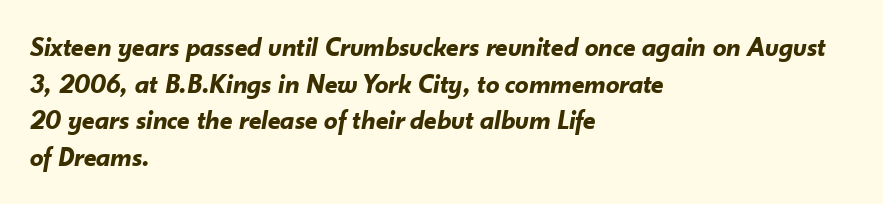
{"italic": "yes", "lean": "right", "slant_degrees": 10, "bold": "yes", "underline": "no", "align": "left", "line_spacing": "normal", "line_spacing_ratio": 1.36, "letter_spacing": "normal", "letter_spacing_em": 0.0, "glyph_px": 27}
